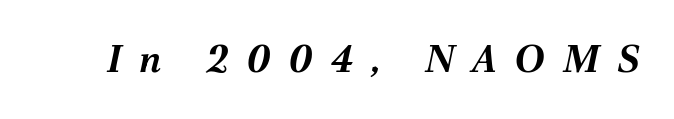
Q: Is the text bold? A: Yes.
Q: Is the text italic (slanted)? A: Yes, it leans right by about 12 degrees.
Q: Is the text underlined? A: No.
Q: Is the spacing between letters normal or unusually wide? A: Unusually wide.
Q: Width (condensed, normal, or wide)? A: Normal.
Q: Stroke contrast? A: Medium.
Q: x-height? A: Medium.
Q: Monospaced? A: No.
